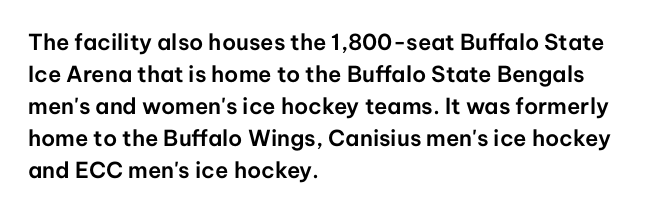
Left-aligned paragraph, ragged on the right. Rendered with straight, roman letterforms. Successive baselines arrive at the customary interval. Descenders are the only things crossing below the line. Is the letter spacing exaggerated? No — it looks like the ordinary default.
